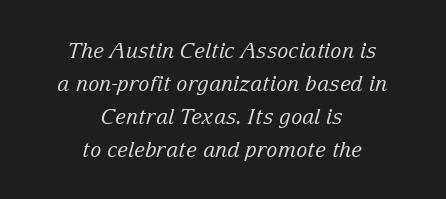
Q: Is the text bold? A: No.
Q: Is the text italic (slanted)? A: Yes, it leans right by about 15 degrees.
Q: Is the text underlined? A: No.
Q: How is the paragraph aligned? A: Centered.
Q: Is the spacing between letters normal or unusually wide? A: Normal.
Q: Is the spacing between lines tight, normal or loose? A: Normal.
